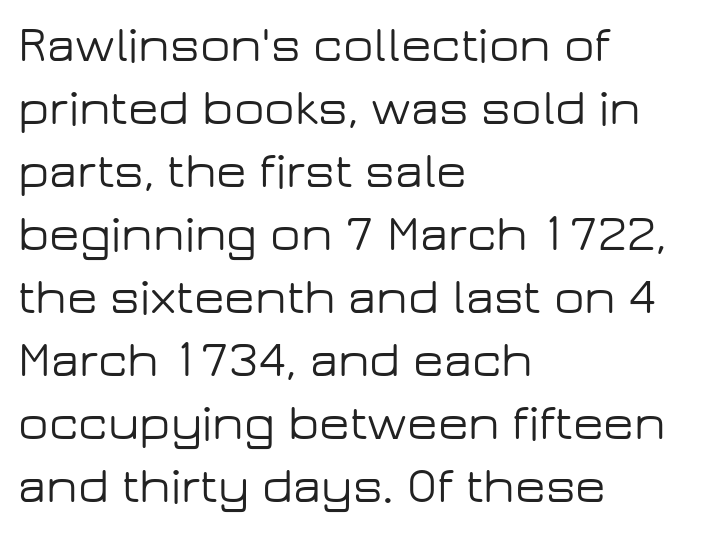
Q: Is the text italic (slanted)? A: No, it is upright.
Q: Is the typeface a serif or a sans-serif typeface? A: Sans-serif.
Q: Is the text underlined? A: No.
Q: How is the paragraph aligned? A: Left-aligned.
Q: Is the spacing between letters normal or unusually wide? A: Normal.
Q: Is the spacing between lines tight, normal or loose? A: Normal.
Q: Width (condensed, normal, or wide)? A: Wide.
Q: Stroke contrast? A: Low.
Q: x-height? A: Medium.
Q: Monospaced? A: No.
